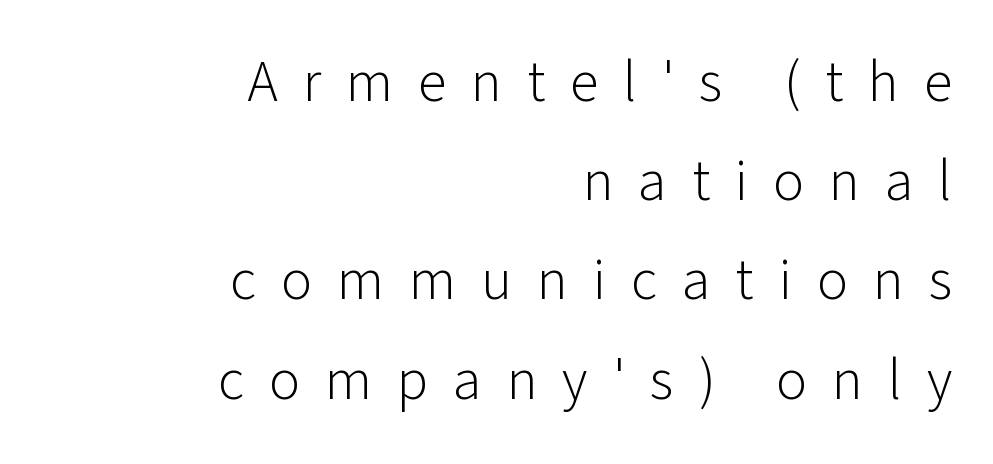
Q: Is the text bold? A: No.
Q: Is the text italic (slanted)? A: No, it is upright.
Q: Is the typeface a serif or a sans-serif typeface? A: Sans-serif.
Q: Is the text underlined? A: No.
Q: How is the paragraph aligned? A: Right-aligned.
Q: Is the spacing between letters normal or unusually wide? A: Unusually wide.
Q: Width (condensed, normal, or wide)? A: Normal.
Q: Stroke contrast? A: Low.
Q: x-height? A: Medium.
Q: Monospaced? A: No.
